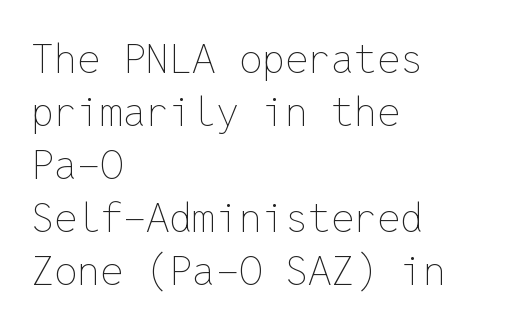
Q: Is the text bold? A: No.
Q: Is the text italic (slanted)? A: No, it is upright.
Q: Is the text underlined? A: No.
Q: How is the paragraph aligned? A: Left-aligned.
Q: Is the spacing between letters normal or unusually wide? A: Normal.
Q: Is the spacing between lines tight, normal or loose? A: Normal.
Q: Width (condensed, normal, or wide)? A: Normal.
Q: Stroke contrast? A: Low.
Q: x-height? A: Medium.
Q: Monospaced? A: Yes.
